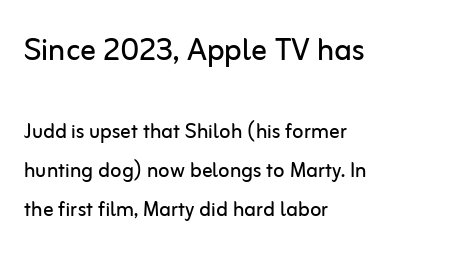
Q: Is the text bold? A: No.
Q: Is the text italic (slanted)? A: No, it is upright.
Q: Is the typeface a serif or a sans-serif typeface? A: Sans-serif.
Q: Is the text underlined? A: No.
Q: How is the paragraph aligned? A: Left-aligned.
Q: Is the spacing between letters normal or unusually wide? A: Normal.
Q: Is the spacing between lines tight, normal or loose? A: Normal.
Q: Which block of text is set in a larger size, the first (top) or the second (bottom)? A: The first (top) one.
Q: Width (condensed, normal, or wide)? A: Normal.
Q: Stroke contrast? A: Low.
Q: x-height? A: Medium.
Q: Monospaced? A: No.
